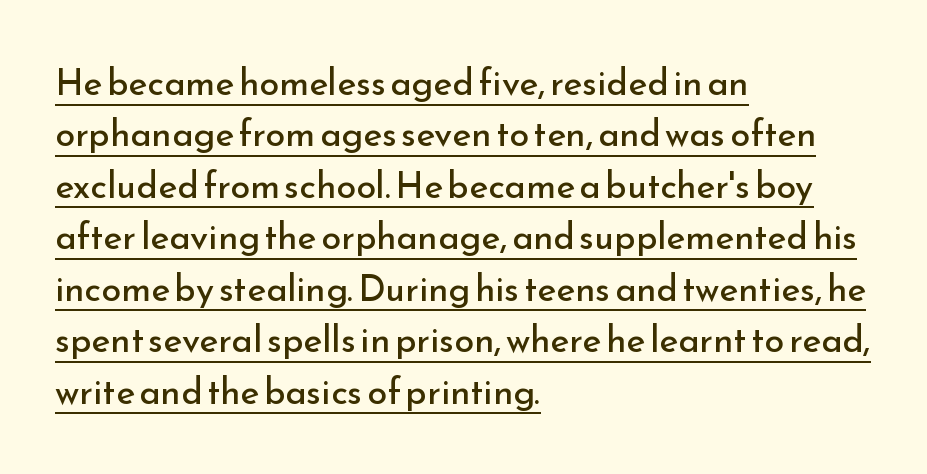
The image shows 36 px regular-weight sans-serif type, upright; set left-aligned, normal line spacing (1.43x), normal letter spacing, underlined; low stroke contrast and a small x-height.
